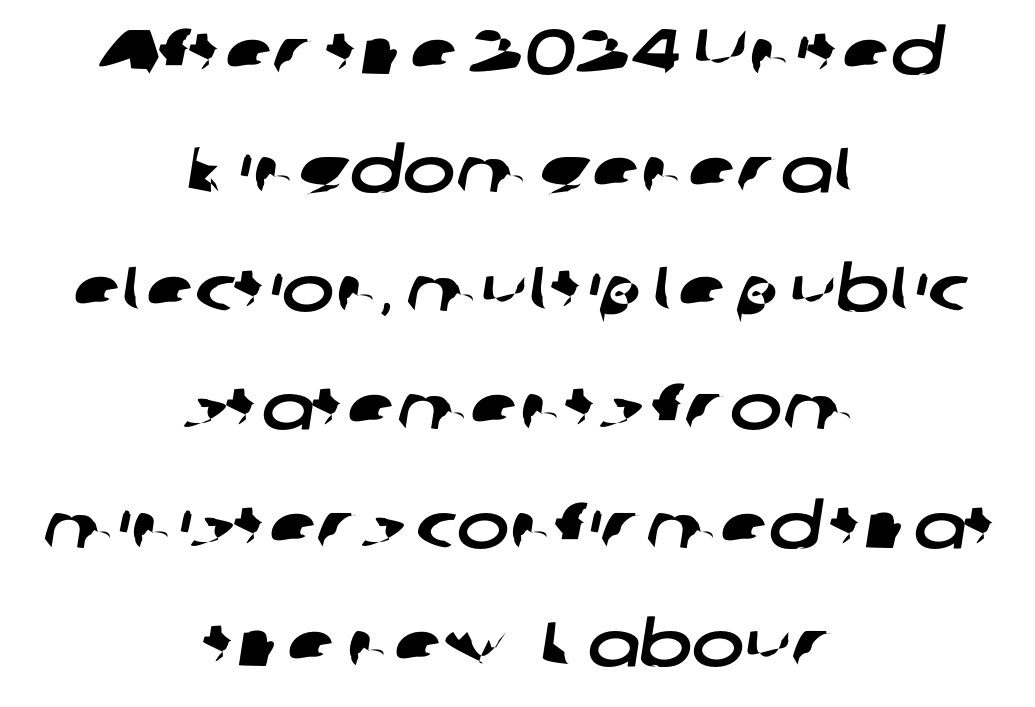
{"serif": "no", "width": "wide", "stroke_contrast": "low", "x_height": "medium", "monospaced": "no", "underline": "no", "align": "center", "line_spacing_ratio": 1.88, "letter_spacing": "normal", "letter_spacing_em": 0.0, "glyph_px": 63}
